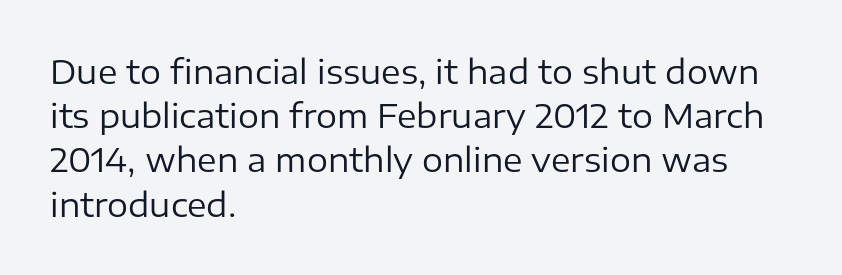
The image shows 33 px regular-weight sans-serif type, upright; set left-aligned, normal line spacing (1.34x), normal letter spacing, not underlined; low stroke contrast and a medium x-height.
